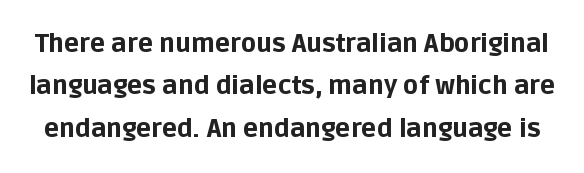
Q: Is the text bold? A: Yes.
Q: Is the text italic (slanted)? A: No, it is upright.
Q: Is the text underlined? A: No.
Q: Is the spacing between letters normal or unusually wide? A: Normal.
Q: Is the spacing between lines tight, normal or loose? A: Normal.
